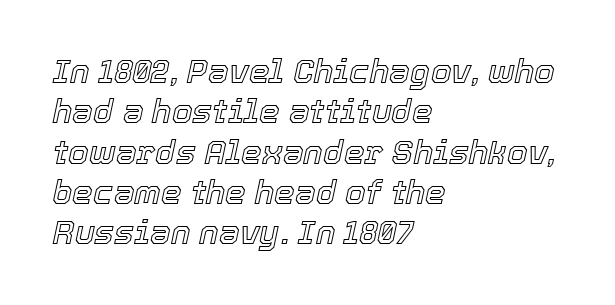
Q: Is the text italic (slanted)? A: Yes, it leans right by about 12 degrees.
Q: Is the text underlined? A: No.
Q: How is the paragraph aligned? A: Left-aligned.
Q: Is the spacing between letters normal or unusually wide? A: Normal.
Q: Width (condensed, normal, or wide)? A: Normal.
Q: x-height? A: Medium.
Q: Monospaced? A: No.
